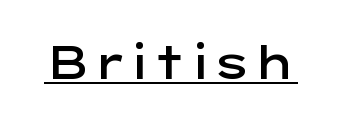
Q: Is the text bold? A: Semi-bold.
Q: Is the text italic (slanted)? A: No, it is upright.
Q: Is the typeface a serif or a sans-serif typeface? A: Sans-serif.
Q: Is the text underlined? A: Yes.
Q: Is the spacing between letters normal or unusually wide? A: Normal.
Q: Width (condensed, normal, or wide)? A: Wide.
Q: Stroke contrast? A: Low.
Q: x-height? A: Medium.
Q: Monospaced? A: No.
